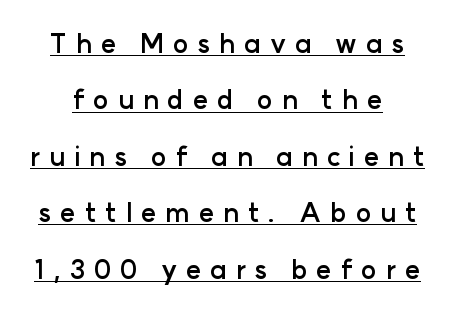
Vertical spacing — loose. This sample carries an underscore along the baseline area. Stroke thickness is high; the sample reads as a true bold. The tracking jumps out immediately: characters are airy and widely separated. Do the letters lean? They stand straight.
